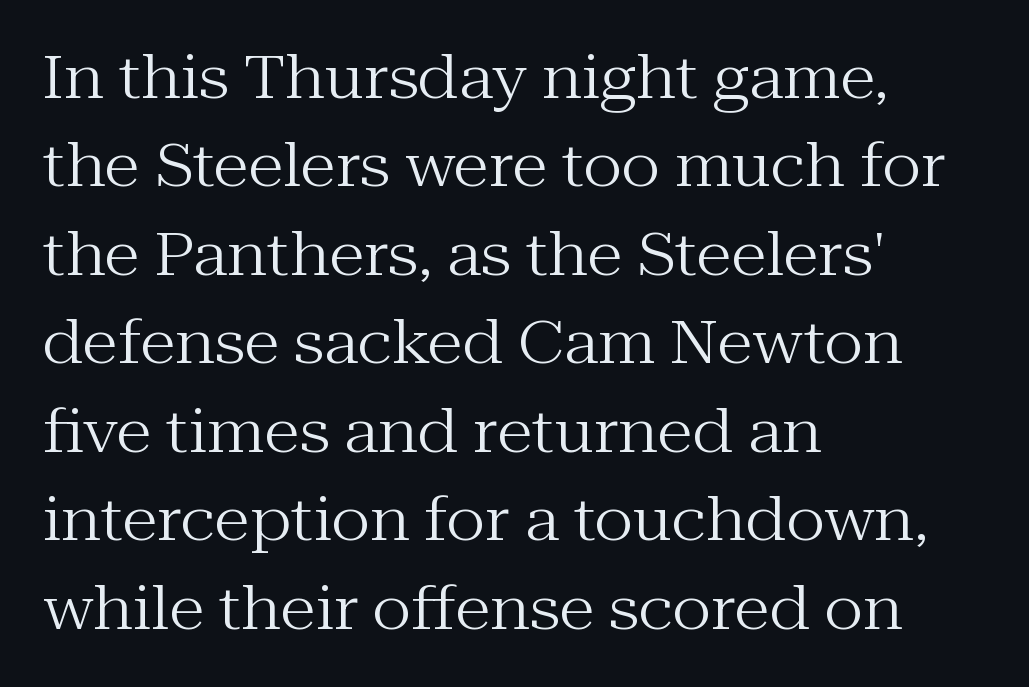
The image shows 59 px regular-weight serif type, upright; set left-aligned, normal line spacing (1.5x), normal letter spacing, not underlined; medium stroke contrast and a medium x-height.
